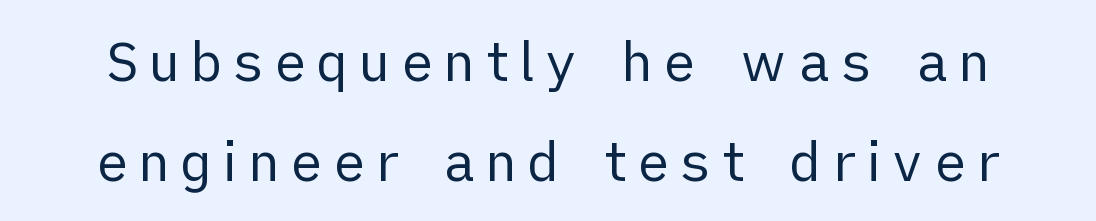
Q: Is the text bold? A: No.
Q: Is the text italic (slanted)? A: No, it is upright.
Q: Is the typeface a serif or a sans-serif typeface? A: Sans-serif.
Q: Is the text underlined? A: No.
Q: Width (condensed, normal, or wide)? A: Normal.
Q: Stroke contrast? A: Low.
Q: x-height? A: Medium.
Q: Monospaced? A: No.
